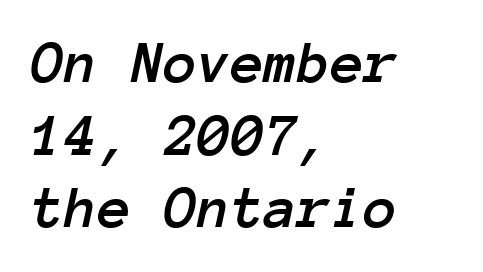
The image shows 61 px text type, italic (leaning right), monospaced; set left-aligned, line spacing 1.19x, normal letter spacing, not underlined; low stroke contrast and a medium x-height.
